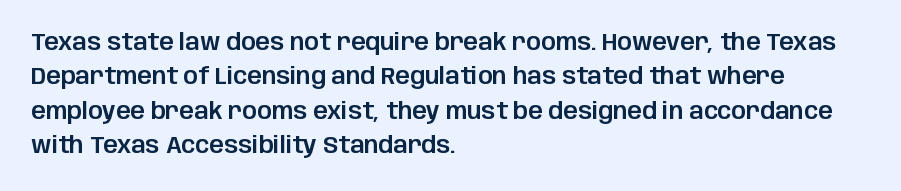
The image shows 23 px text type, upright; set left-aligned, normal line spacing (1.5x), normal letter spacing, not underlined.
